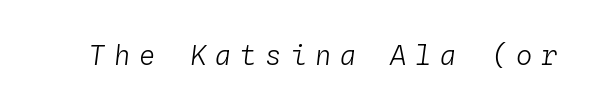
{"italic": "yes", "lean": "right", "slant_degrees": 4, "bold": "no", "underline": "no", "letter_spacing": "wide", "letter_spacing_em": 0.33, "glyph_px": 27}
